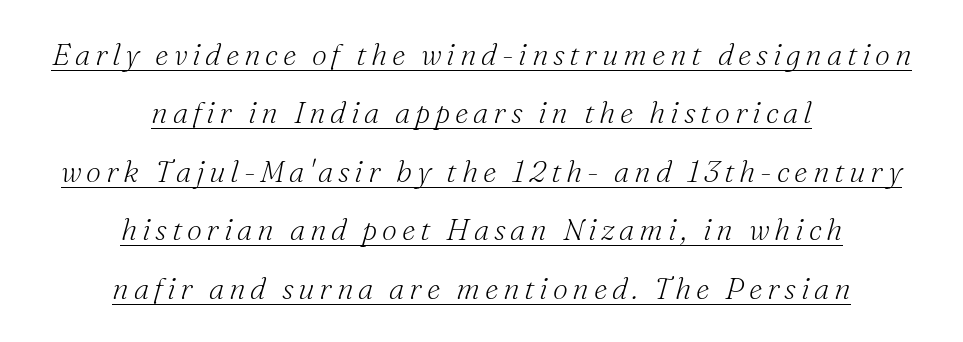
Q: Is the text bold? A: No.
Q: Is the text italic (slanted)? A: Yes, it leans right by about 16 degrees.
Q: Is the typeface a serif or a sans-serif typeface? A: Serif.
Q: Is the text underlined? A: Yes.
Q: How is the paragraph aligned? A: Centered.
Q: Is the spacing between lines tight, normal or loose? A: Loose.
Q: Width (condensed, normal, or wide)? A: Normal.
Q: Stroke contrast? A: Medium.
Q: x-height? A: Small.
Q: Monospaced? A: No.
